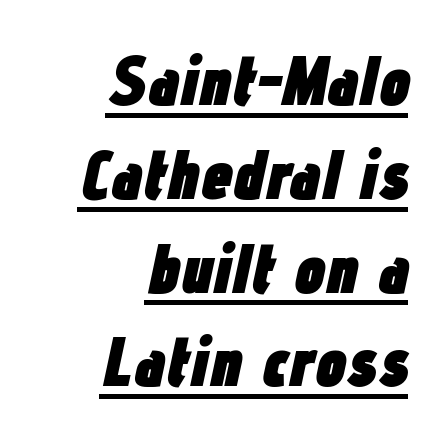
Q: Is the text bold? A: Yes.
Q: Is the text italic (slanted)? A: Yes, it leans right by about 12 degrees.
Q: Is the text underlined? A: Yes.
Q: How is the paragraph aligned? A: Right-aligned.
Q: Is the spacing between letters normal or unusually wide? A: Normal.
Q: Is the spacing between lines tight, normal or loose? A: Normal.
Q: Width (condensed, normal, or wide)? A: Condensed.
Q: Stroke contrast? A: Low.
Q: x-height? A: Medium.
Q: Monospaced? A: No.
